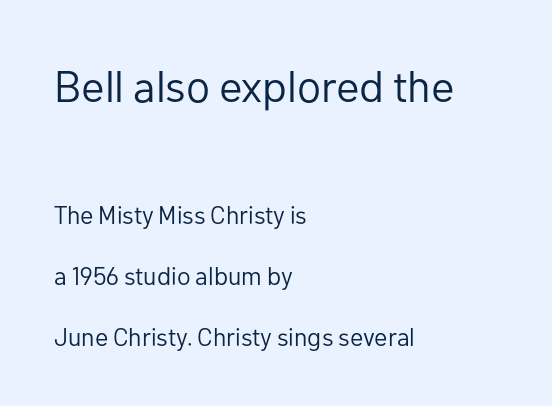
Q: Is the text bold? A: No.
Q: Is the text italic (slanted)? A: No, it is upright.
Q: Is the typeface a serif or a sans-serif typeface? A: Sans-serif.
Q: Is the text underlined? A: No.
Q: How is the paragraph aligned? A: Left-aligned.
Q: Is the spacing between letters normal or unusually wide? A: Normal.
Q: Is the spacing between lines tight, normal or loose? A: Loose.
Q: Which block of text is set in a larger size, the first (top) or the second (bottom)? A: The first (top) one.
Q: Width (condensed, normal, or wide)? A: Normal.
Q: Stroke contrast? A: Low.
Q: x-height? A: Medium.
Q: Monospaced? A: No.
